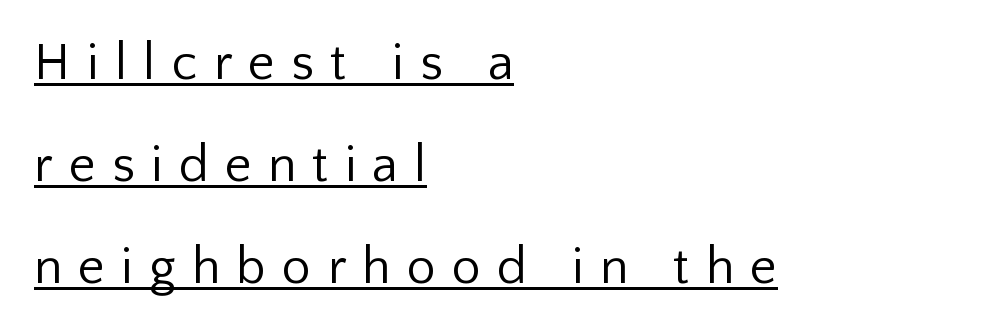
Q: Is the text bold? A: No.
Q: Is the text italic (slanted)? A: No, it is upright.
Q: Is the typeface a serif or a sans-serif typeface? A: Sans-serif.
Q: Is the text underlined? A: Yes.
Q: How is the paragraph aligned? A: Left-aligned.
Q: Is the spacing between letters normal or unusually wide? A: Unusually wide.
Q: Is the spacing between lines tight, normal or loose? A: Loose.
Q: Width (condensed, normal, or wide)? A: Normal.
Q: Stroke contrast? A: Low.
Q: x-height? A: Medium.
Q: Monospaced? A: No.
